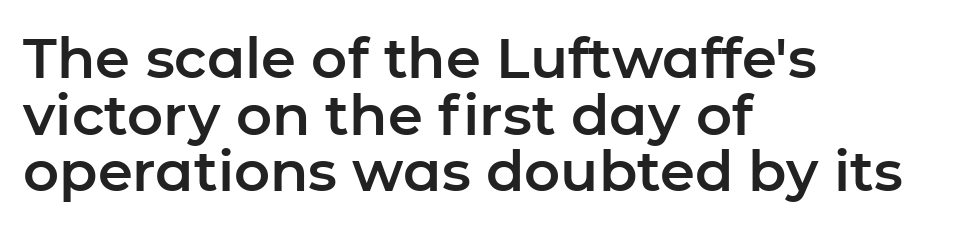
Q: Is the text italic (slanted)? A: No, it is upright.
Q: Is the typeface a serif or a sans-serif typeface? A: Sans-serif.
Q: Is the text underlined? A: No.
Q: How is the paragraph aligned? A: Left-aligned.
Q: Is the spacing between letters normal or unusually wide? A: Normal.
Q: Is the spacing between lines tight, normal or loose? A: Tight.
Q: Width (condensed, normal, or wide)? A: Normal.
Q: Stroke contrast? A: Low.
Q: x-height? A: Medium.
Q: Monospaced? A: No.
